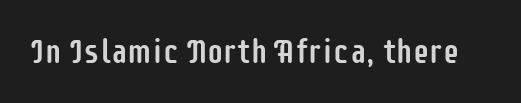
Q: Is the text italic (slanted)? A: No, it is upright.
Q: Is the typeface a serif or a sans-serif typeface? A: Sans-serif.
Q: Is the text underlined? A: No.
Q: Is the spacing between letters normal or unusually wide? A: Normal.
Q: Width (condensed, normal, or wide)? A: Condensed.
Q: Stroke contrast? A: Low.
Q: x-height? A: Large.
Q: Monospaced? A: No.
